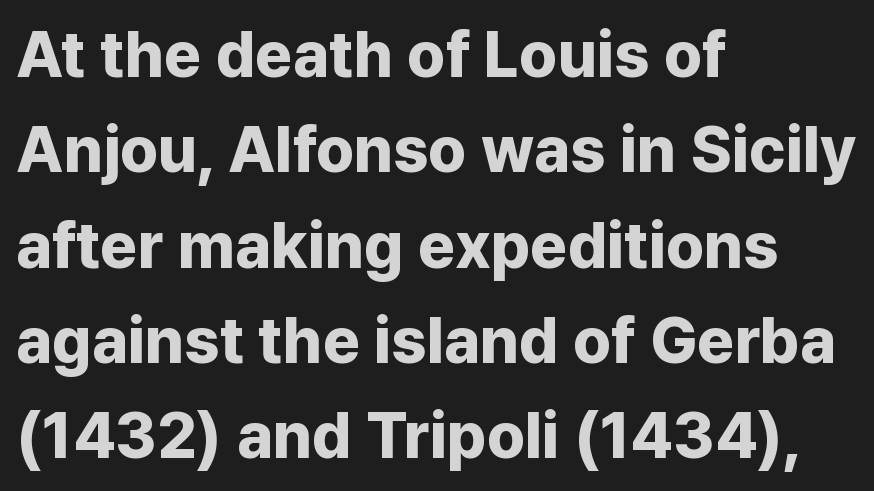
{"serif": "no", "italic": "no", "bold": "yes", "weight": "bold", "width": "normal", "stroke_contrast": "low", "x_height": "medium", "monospaced": "no", "underline": "no", "align": "left", "line_spacing": "normal", "line_spacing_ratio": 1.49, "letter_spacing": "normal", "letter_spacing_em": 0.0, "glyph_px": 64}
